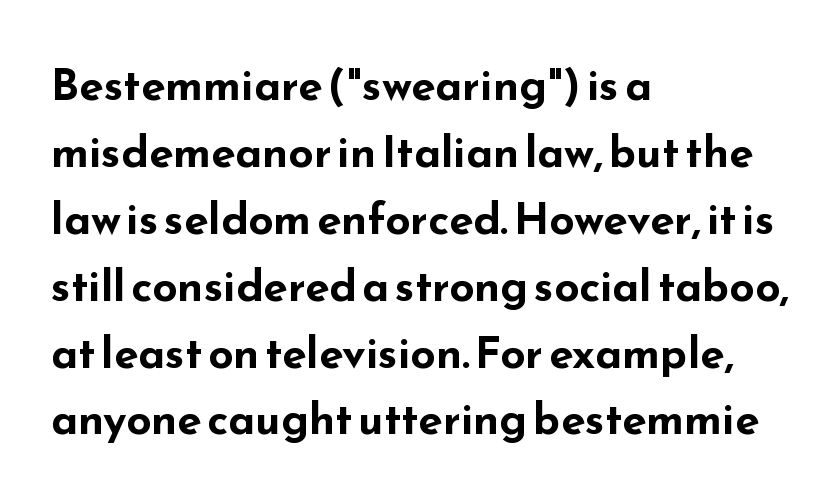
{"serif": "no", "italic": "no", "bold": "yes", "weight": "bold", "width": "wide", "stroke_contrast": "low", "x_height": "small", "monospaced": "no", "underline": "no", "align": "left", "line_spacing": "normal", "line_spacing_ratio": 1.52, "letter_spacing": "normal", "letter_spacing_em": 0.0, "glyph_px": 44}
